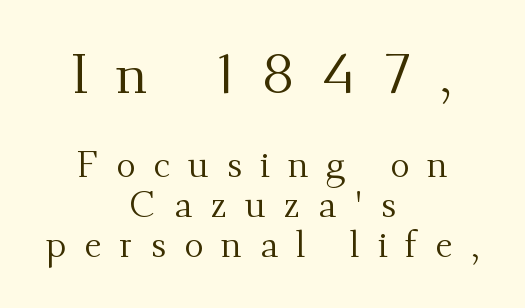
The font family rendered here belongs to the serif group. Is there much room between lines? No — they nearly touch. Notice how the stems are strictly vertical — no italics here. This reads as an unemphasized weight, regular at the heaviest.
